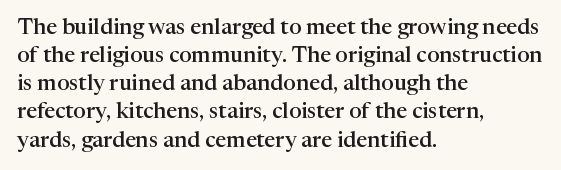
The image shows 22 px text type, upright; set left-aligned, normal line spacing (1.28x), normal letter spacing, not underlined.
